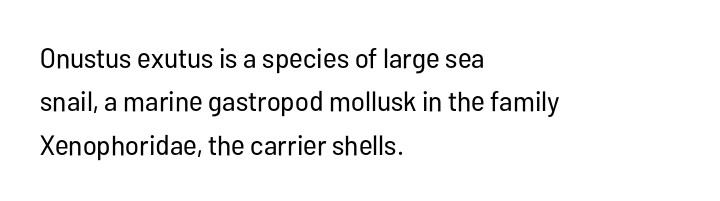
The image shows 28 px regular-weight, condensed sans-serif type, upright; set left-aligned, normal line spacing (1.55x), normal letter spacing, not underlined; low stroke contrast and a medium x-height.
